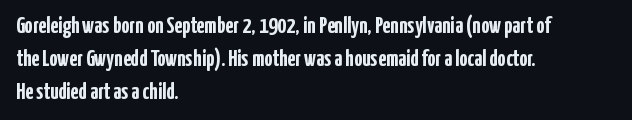
Q: Is the text bold? A: Yes.
Q: Is the text italic (slanted)? A: No, it is upright.
Q: Is the text underlined? A: No.
Q: How is the paragraph aligned? A: Left-aligned.
Q: Is the spacing between letters normal or unusually wide? A: Normal.
Q: Is the spacing between lines tight, normal or loose? A: Normal.
